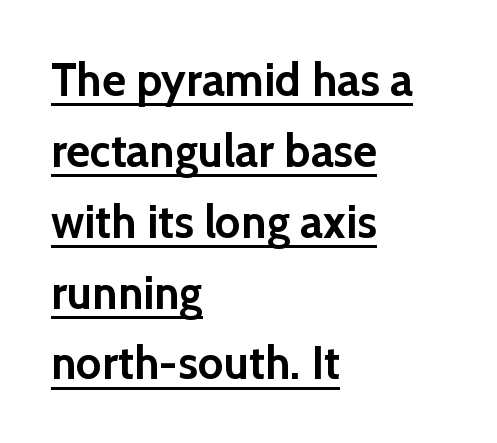
The image shows 46 px semibold sans-serif type, upright; set left-aligned, normal line spacing (1.54x), normal letter spacing, underlined; a medium x-height.
